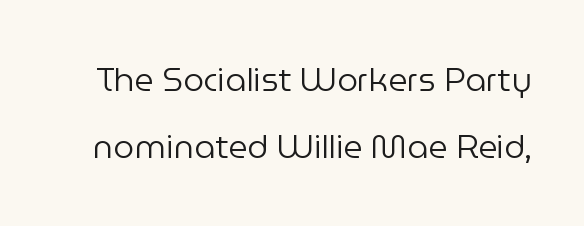
The lettering stays uniformly vertical, giving the passage a roman look. A typesetter would call this proportional, since set widths differ per character. The baseline area is clear. Is the type heavy? It reads as light-to-regular instead. Widely set lines give the paragraph a tall, airy silhouette. I'd call this a sans setting — the letters go barefoot.
